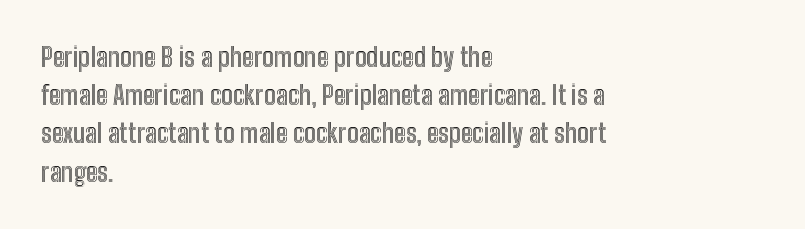
Q: Is the text italic (slanted)? A: No, it is upright.
Q: Is the text underlined? A: No.
Q: How is the paragraph aligned? A: Left-aligned.
Q: Is the spacing between letters normal or unusually wide? A: Normal.
Q: Is the spacing between lines tight, normal or loose? A: Normal.
